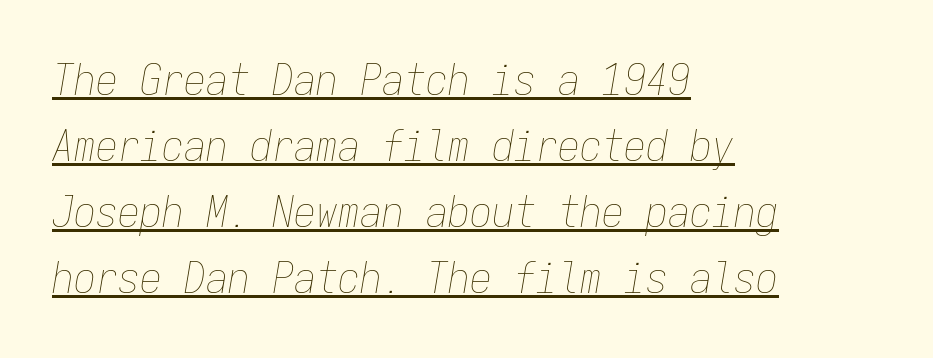
The image shows 44 px thin, condensed type, italic (leaning right), monospaced; set left-aligned, normal line spacing (1.5x), normal letter spacing, underlined; low stroke contrast and a medium x-height.
